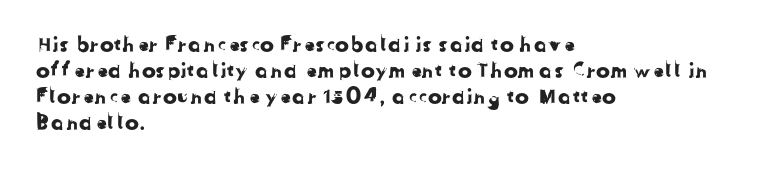
Q: Is the text underlined? A: No.
Q: How is the paragraph aligned? A: Left-aligned.
Q: Is the spacing between letters normal or unusually wide? A: Normal.
